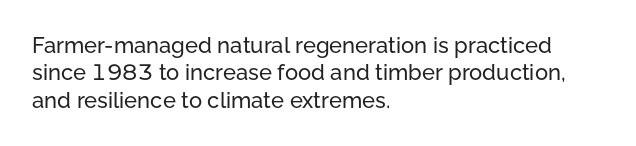
The image shows 22 px text type, upright; set left-aligned, normal line spacing (1.25x), normal letter spacing, not underlined.
